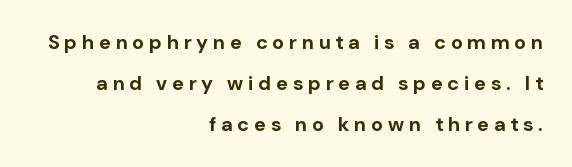
Each new line begins a long way beneath the previous one. Does extra space separate the letters? Yes, quite a lot of it. A flush-right, rag-left setting is used for this passage. Nope, not italic — everything's standing straight.
